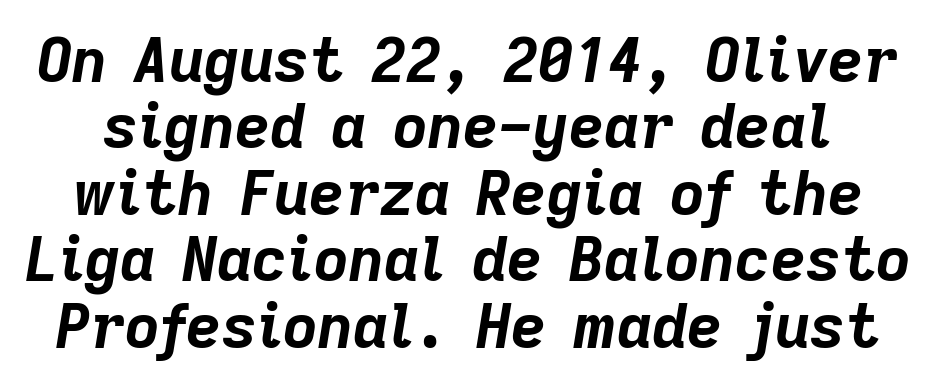
Q: Is the text bold? A: Yes.
Q: Is the text italic (slanted)? A: Yes, it leans right by about 9 degrees.
Q: Is the text underlined? A: No.
Q: Is the spacing between letters normal or unusually wide? A: Normal.
Q: Is the spacing between lines tight, normal or loose? A: Tight.
Q: Width (condensed, normal, or wide)? A: Normal.
Q: Stroke contrast? A: Low.
Q: x-height? A: Medium.
Q: Monospaced? A: No.
